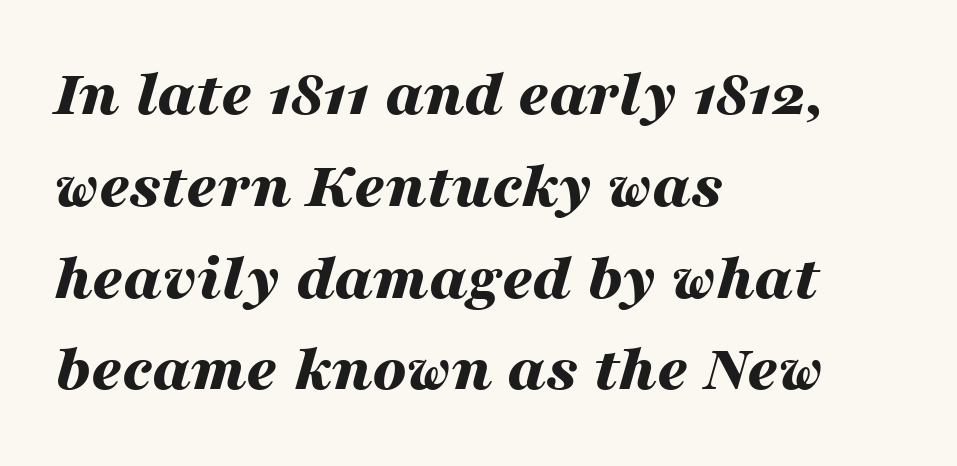
The image shows 67 px bold, wide type, italic (leaning right); set left-aligned, normal line spacing (1.37x), normal letter spacing, not underlined; medium stroke contrast and a medium x-height.
